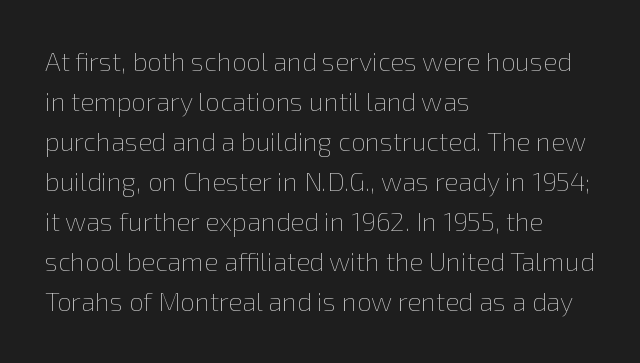
{"italic": "no", "bold": "no", "underline": "no", "align": "left", "line_spacing": "normal", "line_spacing_ratio": 1.54, "letter_spacing": "normal", "letter_spacing_em": 0.0, "glyph_px": 26}
